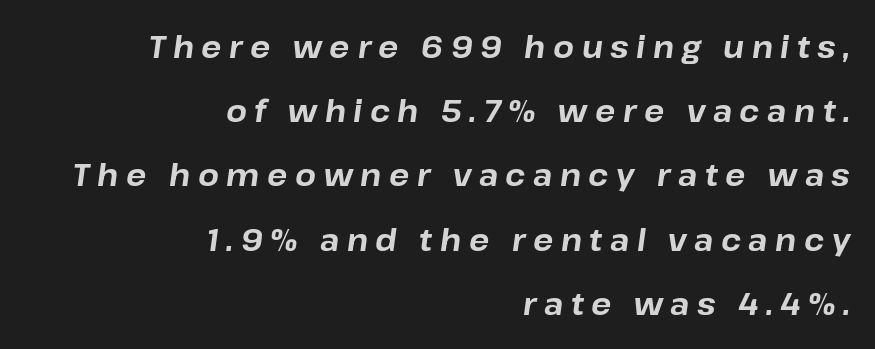
The image shows 30 px bold type, italic (leaning right); set right-aligned, loose line spacing (2.14x), unusually wide letter spacing (+0.25 em), not underlined; low stroke contrast and a medium x-height.
